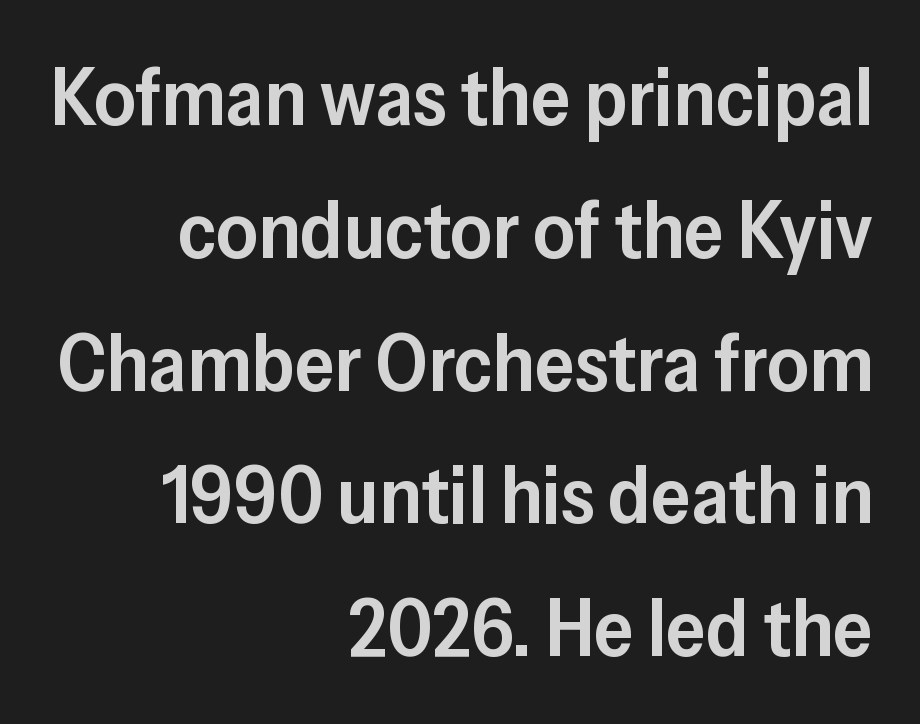
Reading down the column, the eye jumps a familiar distance to each next line. Stroke thickness is moderately raised; the sample reads as semibold. Character widths vary here, with narrow letters taking less room than wide ones. Short and long lines alike share a common ending point at right. The baseline area is clear. A typesetter would mark this as roman, not italic.
